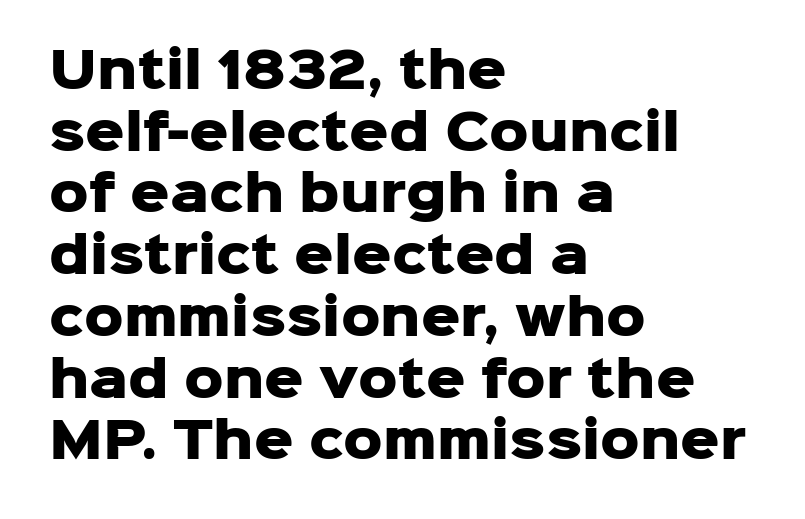
Q: Is the text bold? A: Yes.
Q: Is the text italic (slanted)? A: No, it is upright.
Q: Is the typeface a serif or a sans-serif typeface? A: Sans-serif.
Q: Is the text underlined? A: No.
Q: How is the paragraph aligned? A: Left-aligned.
Q: Is the spacing between letters normal or unusually wide? A: Normal.
Q: Is the spacing between lines tight, normal or loose? A: Normal.
Q: Width (condensed, normal, or wide)? A: Normal.
Q: Stroke contrast? A: Low.
Q: x-height? A: Medium.
Q: Monospaced? A: No.
